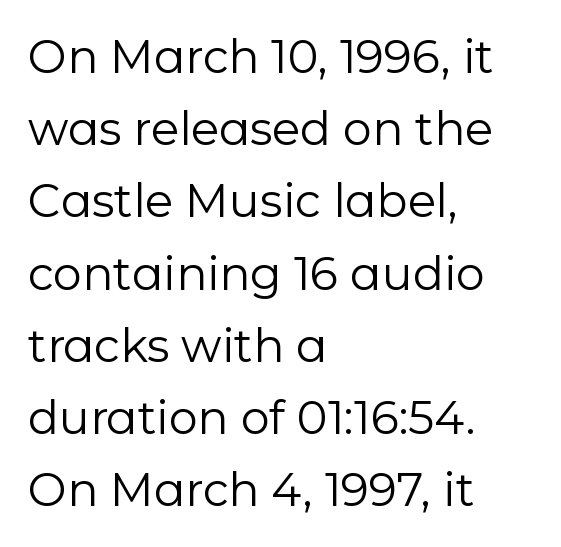
Q: Is the text bold? A: No.
Q: Is the text italic (slanted)? A: No, it is upright.
Q: Is the typeface a serif or a sans-serif typeface? A: Sans-serif.
Q: Is the text underlined? A: No.
Q: How is the paragraph aligned? A: Left-aligned.
Q: Is the spacing between letters normal or unusually wide? A: Normal.
Q: Is the spacing between lines tight, normal or loose? A: Normal.
Q: Width (condensed, normal, or wide)? A: Normal.
Q: Stroke contrast? A: Low.
Q: x-height? A: Medium.
Q: Monospaced? A: No.
